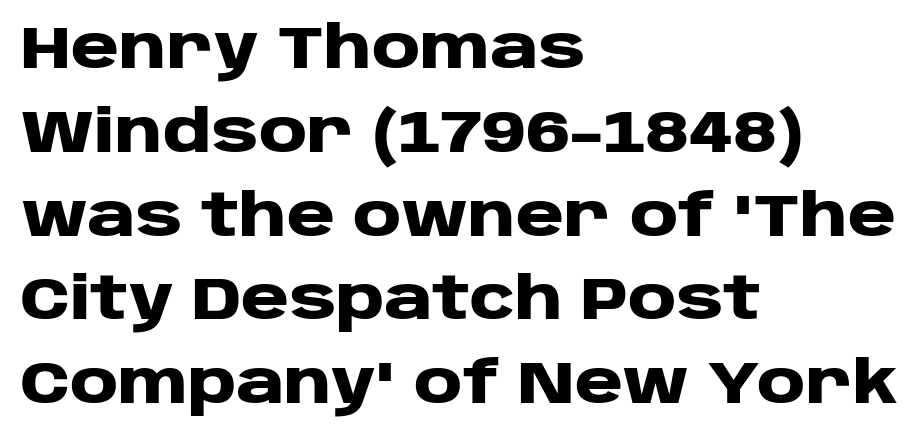
The image shows 59 px heavy, wide sans-serif type, upright; set left-aligned, normal line spacing (1.42x), normal letter spacing, not underlined; low stroke contrast and a large x-height.
